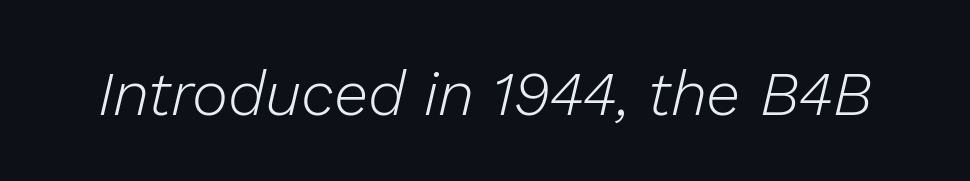
{"italic": "yes", "lean": "right", "slant_degrees": 13, "bold": "no", "weight": "light", "width": "normal", "stroke_contrast": "low", "x_height": "medium", "monospaced": "no", "underline": "no", "letter_spacing": "normal", "letter_spacing_em": 0.0, "glyph_px": 62}
